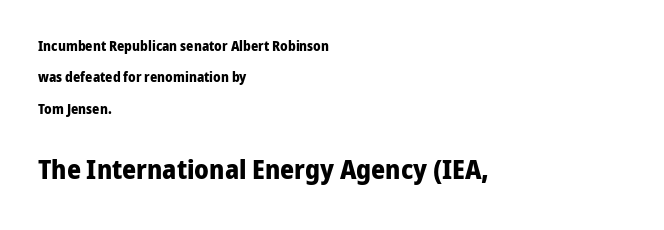
{"italic": "no", "bold": "yes", "underline": "no", "align": "left", "line_spacing": "loose", "line_spacing_ratio": 2.25, "letter_spacing": "normal", "letter_spacing_em": 0.0, "larger_block": "second", "size_ratio": 1.93, "glyph_px": 27}
